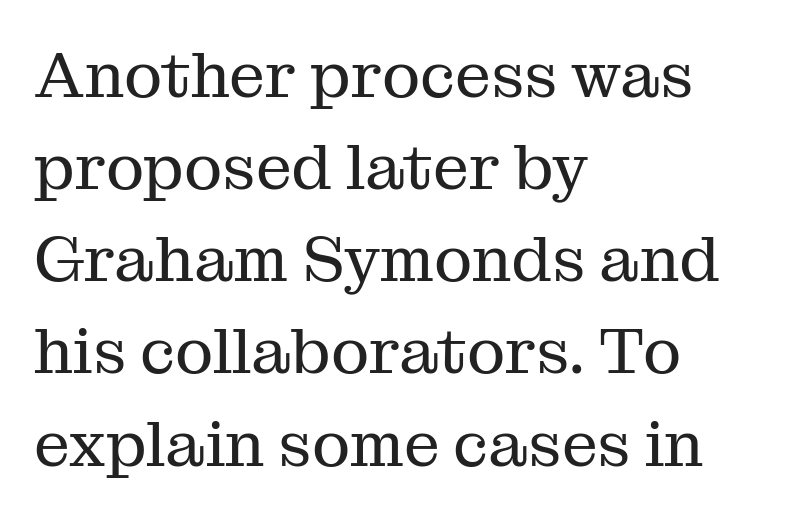
Q: Is the text bold? A: No.
Q: Is the text italic (slanted)? A: No, it is upright.
Q: Is the typeface a serif or a sans-serif typeface? A: Serif.
Q: Is the text underlined? A: No.
Q: How is the paragraph aligned? A: Left-aligned.
Q: Is the spacing between letters normal or unusually wide? A: Normal.
Q: Is the spacing between lines tight, normal or loose? A: Normal.
Q: Width (condensed, normal, or wide)? A: Normal.
Q: Stroke contrast? A: Medium.
Q: x-height? A: Medium.
Q: Monospaced? A: No.
